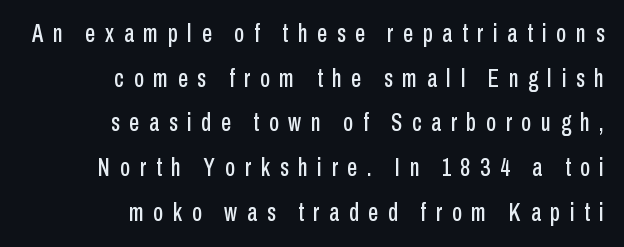
{"italic": "no", "underline": "no", "align": "right", "line_spacing_ratio": 1.79, "letter_spacing": "wide", "letter_spacing_em": 0.39, "glyph_px": 25}
